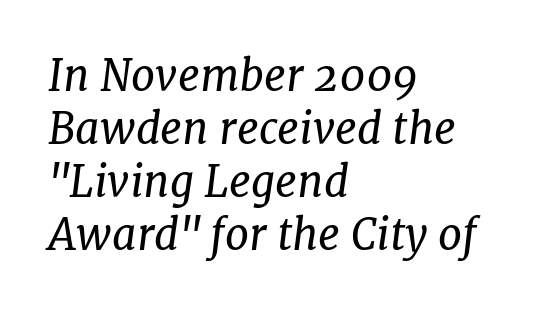
Q: Is the text bold? A: No.
Q: Is the text italic (slanted)? A: Yes, it leans right by about 7 degrees.
Q: Is the typeface a serif or a sans-serif typeface? A: Serif.
Q: Is the text underlined? A: No.
Q: How is the paragraph aligned? A: Left-aligned.
Q: Is the spacing between letters normal or unusually wide? A: Normal.
Q: Width (condensed, normal, or wide)? A: Normal.
Q: Stroke contrast? A: Low.
Q: x-height? A: Medium.
Q: Monospaced? A: No.
